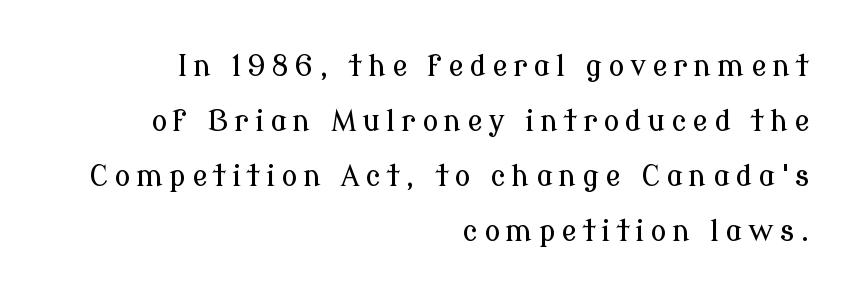
The image shows 29 px serif type, upright; set right-aligned, loose line spacing (1.9x), unusually wide letter spacing (+0.2 em), not underlined; low stroke contrast and a medium x-height.
